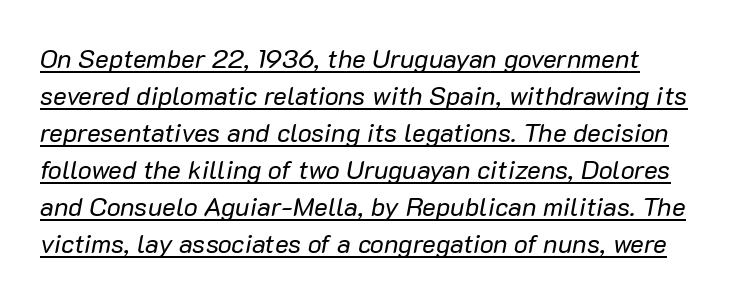
Q: Is the text bold? A: No.
Q: Is the text italic (slanted)? A: Yes, it leans right by about 10 degrees.
Q: Is the text underlined? A: Yes.
Q: Is the spacing between letters normal or unusually wide? A: Normal.
Q: Is the spacing between lines tight, normal or loose? A: Normal.
